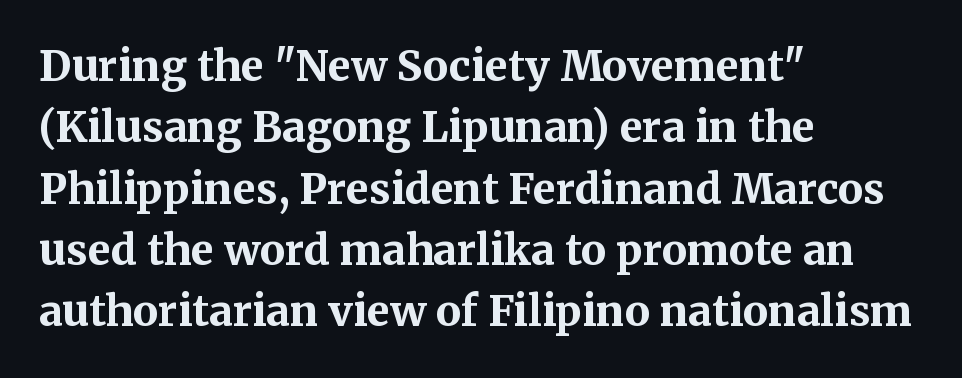
{"serif": "yes", "italic": "no", "bold": "yes", "weight": "bold", "width": "normal", "stroke_contrast": "medium", "x_height": "medium", "monospaced": "no", "underline": "no", "align": "left", "line_spacing": "normal", "line_spacing_ratio": 1.46, "letter_spacing": "normal", "letter_spacing_em": 0.0, "glyph_px": 42}
